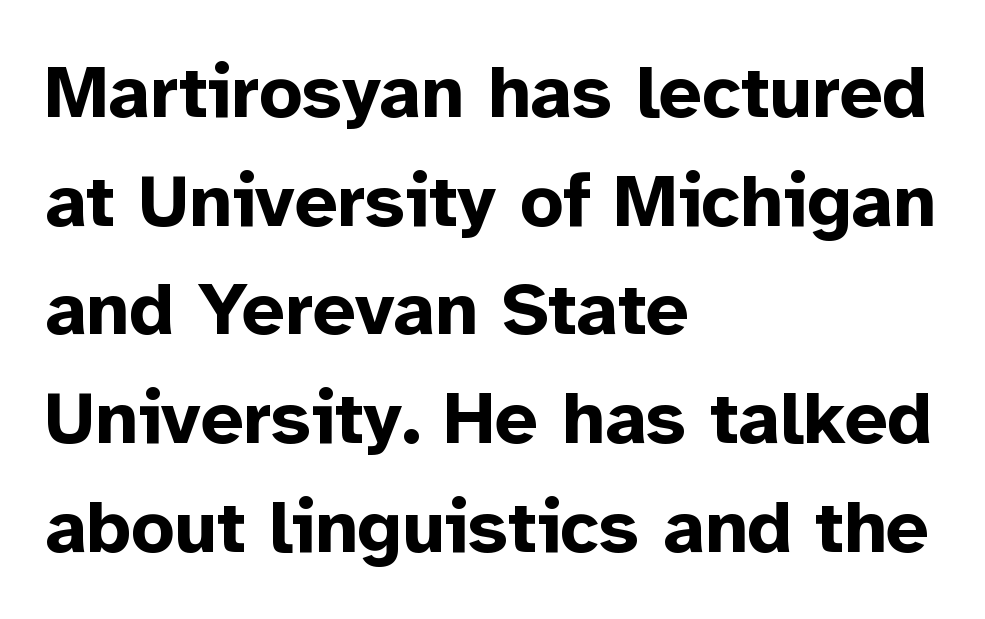
Q: Is the text bold? A: Yes.
Q: Is the text italic (slanted)? A: No, it is upright.
Q: Is the typeface a serif or a sans-serif typeface? A: Sans-serif.
Q: Is the text underlined? A: No.
Q: How is the paragraph aligned? A: Left-aligned.
Q: Is the spacing between letters normal or unusually wide? A: Normal.
Q: Is the spacing between lines tight, normal or loose? A: Normal.
Q: Width (condensed, normal, or wide)? A: Normal.
Q: Stroke contrast? A: Low.
Q: x-height? A: Medium.
Q: Monospaced? A: No.
